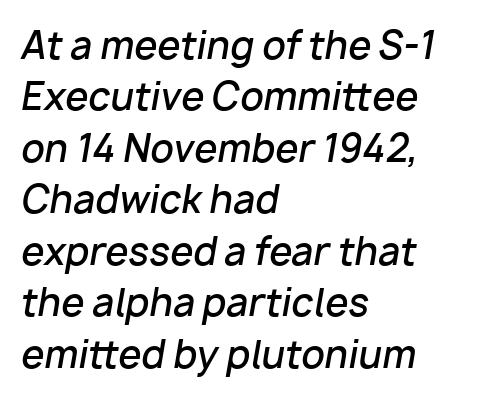
No word sits above an underline. The vertical gap from one line to the next is medium. The letters are semibold — heavier than regular but short of a full bold. The text block is weighted toward the left margin, trailing off unevenly rightward. Here the glyphs are tracked normally, forming tight word shapes.
